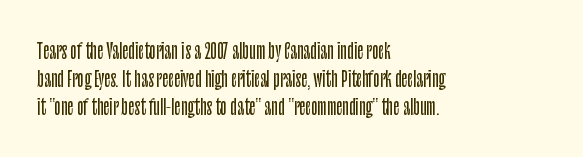
The image shows 21 px text type, upright; set left-aligned, normal line spacing (1.34x), normal letter spacing, not underlined.
